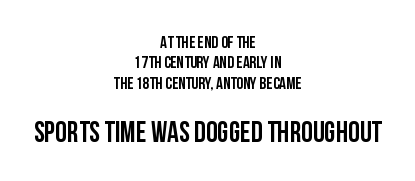
The image shows 29 px condensed sans-serif type, upright; set centered, line spacing 1.2x, normal letter spacing, not underlined; the second (bottom) block is 1.71x larger; low stroke contrast and a large x-height.
